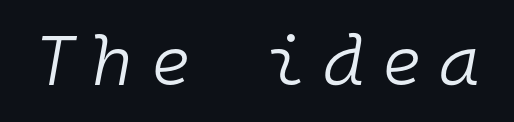
{"italic": "yes", "lean": "right", "slant_degrees": 10, "bold": "no", "weight": "light", "width": "normal", "stroke_contrast": "low", "x_height": "medium", "monospaced": "yes", "underline": "no", "letter_spacing": "wide", "letter_spacing_em": 0.24, "glyph_px": 70}
